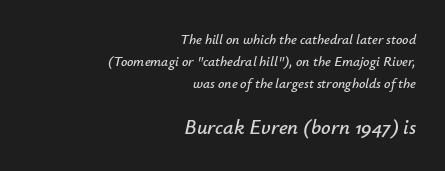
{"italic": "yes", "lean": "right", "slant_degrees": 12, "underline": "no", "align": "right", "line_spacing": "normal", "line_spacing_ratio": 1.56, "letter_spacing": "normal", "letter_spacing_em": 0.0, "larger_block": "second", "size_ratio": 1.5, "glyph_px": 21}
